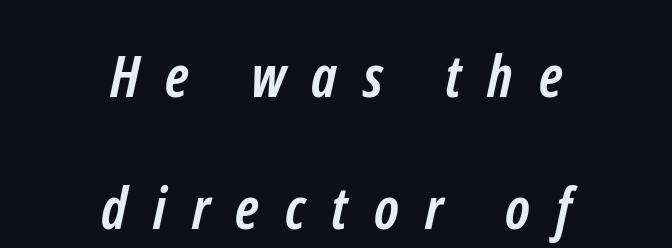
The image shows 58 px semibold, condensed sans-serif type; set centered, loose line spacing (2.27x), unusually wide letter spacing (+0.45 em), not underlined; low stroke contrast and a medium x-height.
